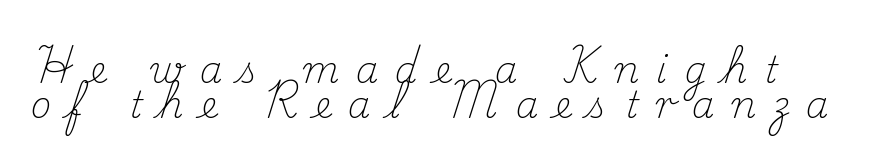
{"serif": "yes", "bold": "no", "weight": "light", "width": "normal", "stroke_contrast": "medium", "x_height": "small", "monospaced": "no", "underline": "no", "line_spacing": "tight", "line_spacing_ratio": 0.97, "letter_spacing": "wide", "letter_spacing_em": 0.47, "glyph_px": 36}
